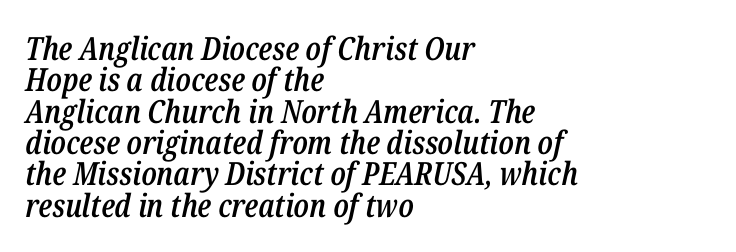
{"italic": "yes", "lean": "right", "slant_degrees": 12, "bold": "semi", "weight": "semibold", "width": "condensed", "stroke_contrast": "low", "x_height": "medium", "monospaced": "no", "underline": "no", "align": "left", "line_spacing": "tight", "line_spacing_ratio": 0.98, "letter_spacing": "normal", "letter_spacing_em": 0.0, "glyph_px": 32}
